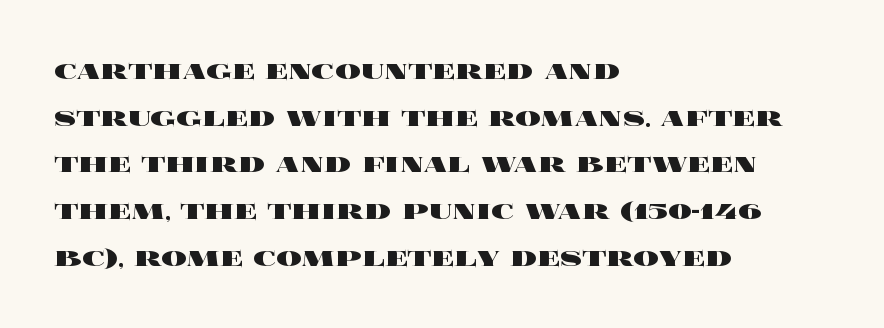
The image shows 32 px heavy, wide type, upright; set left-aligned, normal line spacing (1.46x), normal letter spacing, not underlined; a large x-height.
